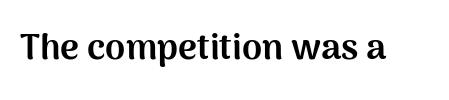
Q: Is the text bold? A: Yes.
Q: Is the text italic (slanted)? A: No, it is upright.
Q: Is the typeface a serif or a sans-serif typeface? A: Sans-serif.
Q: Is the text underlined? A: No.
Q: Is the spacing between letters normal or unusually wide? A: Normal.
Q: Width (condensed, normal, or wide)? A: Normal.
Q: Stroke contrast? A: Medium.
Q: x-height? A: Medium.
Q: Monospaced? A: No.
